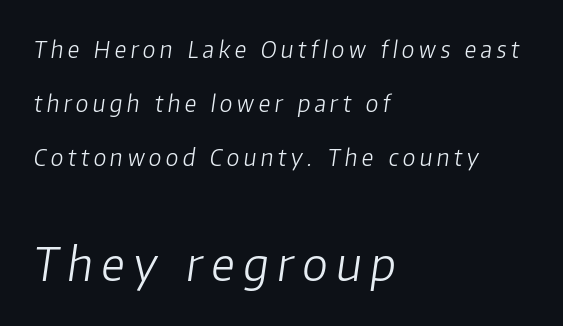
The image shows 46 px light type, italic (leaning right); set left-aligned, loose line spacing (2.35x), not underlined; the second (bottom) block is 2.0x larger; low stroke contrast and a medium x-height.
